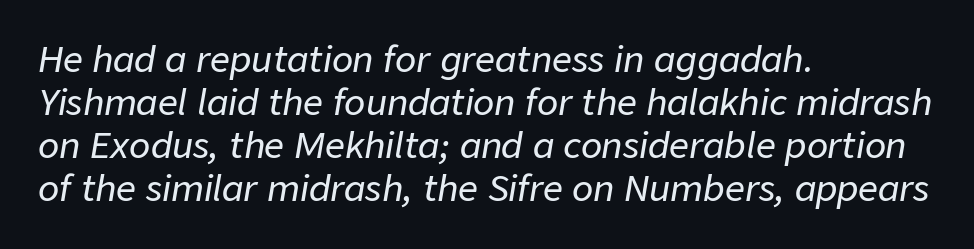
{"italic": "yes", "lean": "right", "slant_degrees": 9, "width": "normal", "stroke_contrast": "low", "x_height": "medium", "monospaced": "no", "underline": "no", "align": "left", "line_spacing_ratio": 1.23, "letter_spacing": "normal", "letter_spacing_em": 0.0, "glyph_px": 35}
